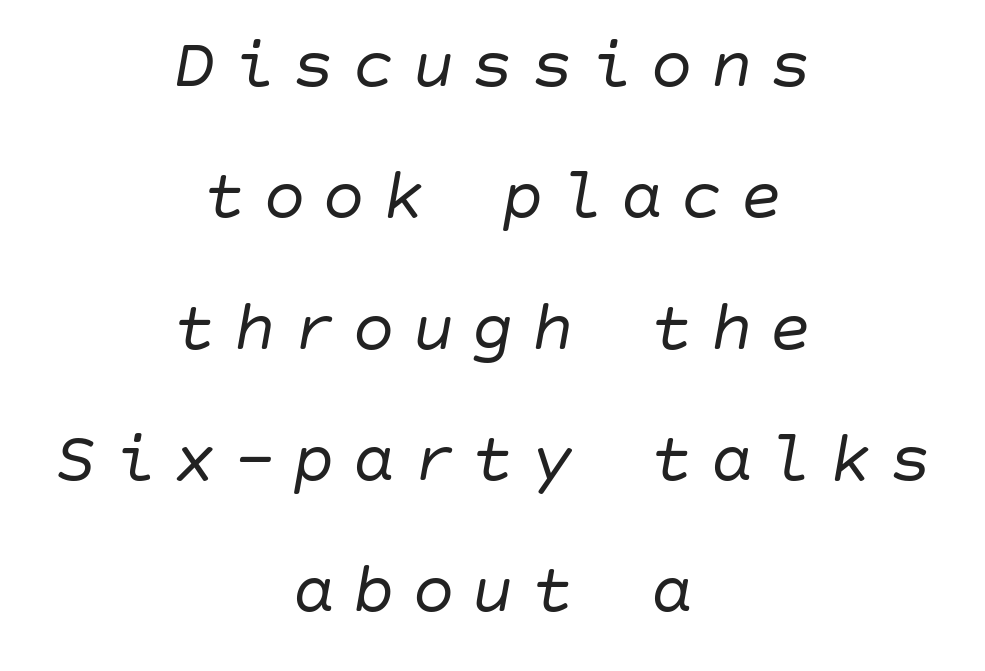
Glance below the letters and you will spot only blank space. If you folded the block vertically in half, each line would mirror itself in length. The passage shown leans; its letterforms are oblique. The cut favours lightness, reaching ordinary text weight at its darkest. Spacing between characters has been opened up far beyond the box default.
